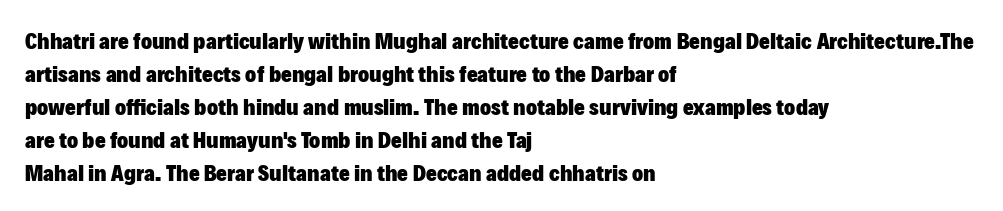
{"italic": "no", "bold": "yes", "underline": "no", "align": "left", "line_spacing": "normal", "line_spacing_ratio": 1.43, "letter_spacing": "normal", "letter_spacing_em": 0.0, "glyph_px": 23}
